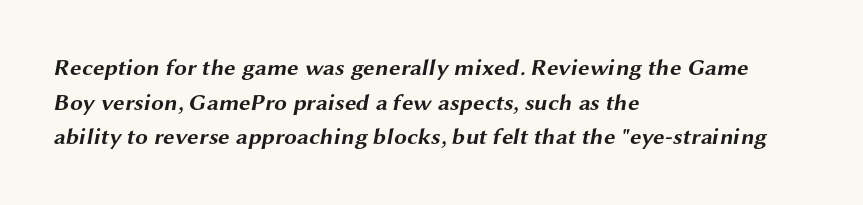
Q: Is the text bold? A: Yes.
Q: Is the text underlined? A: No.
Q: How is the paragraph aligned? A: Left-aligned.
Q: Is the spacing between letters normal or unusually wide? A: Normal.
Q: Is the spacing between lines tight, normal or loose? A: Normal.
